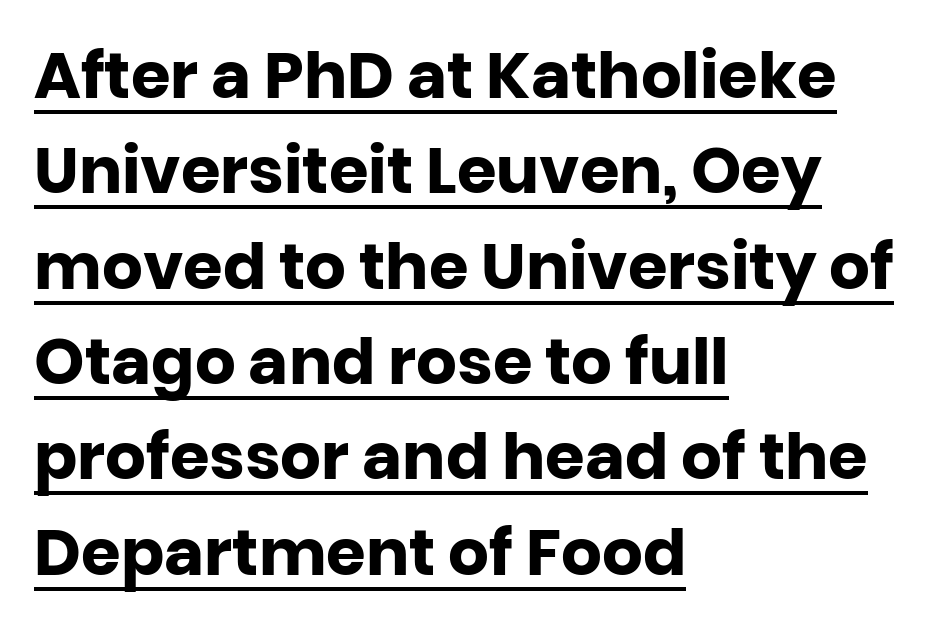
Q: Is the text bold? A: Yes.
Q: Is the text italic (slanted)? A: No, it is upright.
Q: Is the typeface a serif or a sans-serif typeface? A: Sans-serif.
Q: Is the text underlined? A: Yes.
Q: How is the paragraph aligned? A: Left-aligned.
Q: Is the spacing between letters normal or unusually wide? A: Normal.
Q: Is the spacing between lines tight, normal or loose? A: Normal.
Q: Width (condensed, normal, or wide)? A: Normal.
Q: Stroke contrast? A: Low.
Q: x-height? A: Large.
Q: Monospaced? A: No.
